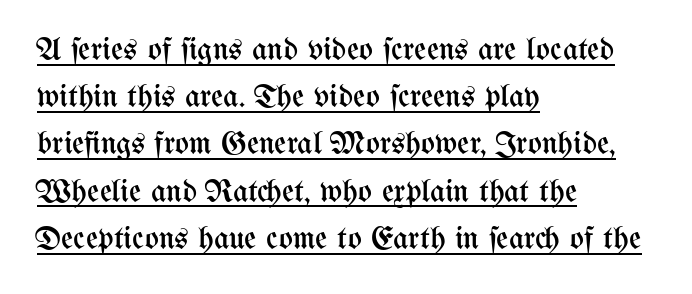
In terms of leading, this rendering sits right in the middle. Alignment: flush left. Tracking here is standard; glyphs follow each other at the usual distance. A quiet, ordinary-to-light weight characterises the typeface. Looks like regular typesetting: each glyph gets only the width it needs. The letters stand straight up with perfectly vertical stems.
